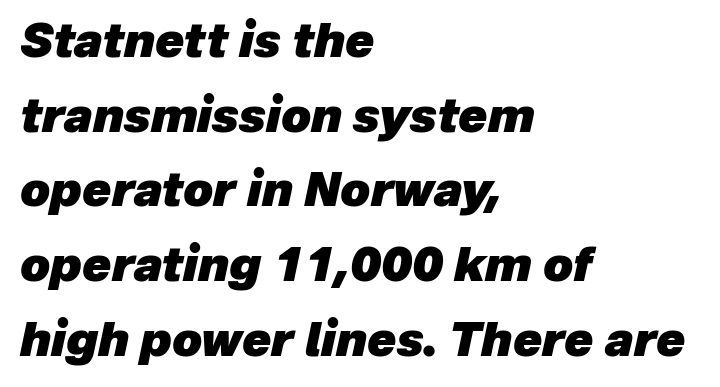
{"italic": "yes", "lean": "right", "slant_degrees": 12, "bold": "yes", "weight": "heavy", "width": "normal", "stroke_contrast": "low", "x_height": "medium", "monospaced": "no", "underline": "no", "align": "left", "line_spacing": "normal", "line_spacing_ratio": 1.59, "letter_spacing": "normal", "letter_spacing_em": 0.0, "glyph_px": 47}
